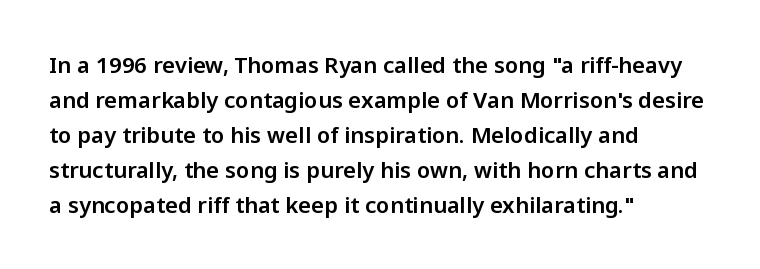
{"italic": "no", "underline": "no", "align": "left", "line_spacing": "normal", "line_spacing_ratio": 1.59, "letter_spacing": "normal", "letter_spacing_em": 0.0, "glyph_px": 22}
